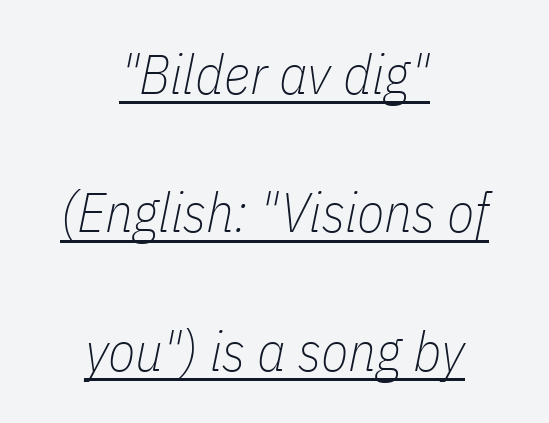
Q: Is the text bold? A: No.
Q: Is the text italic (slanted)? A: Yes, it leans right by about 11 degrees.
Q: Is the text underlined? A: Yes.
Q: How is the paragraph aligned? A: Centered.
Q: Is the spacing between letters normal or unusually wide? A: Normal.
Q: Is the spacing between lines tight, normal or loose? A: Loose.
Q: Width (condensed, normal, or wide)? A: Condensed.
Q: Stroke contrast? A: Low.
Q: x-height? A: Medium.
Q: Monospaced? A: No.
